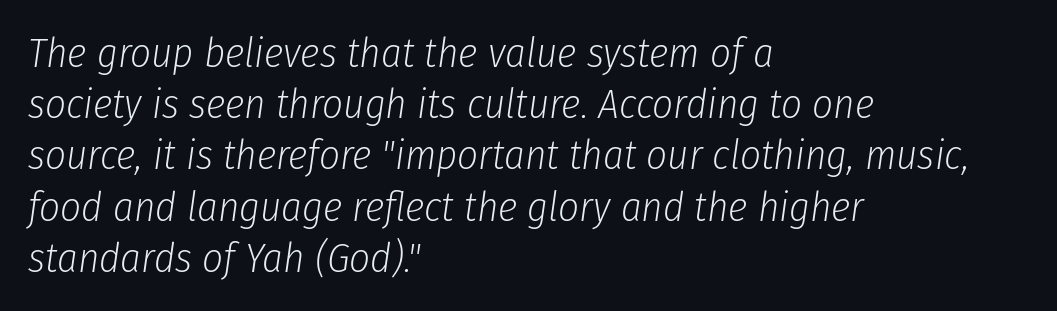
Q: Is the text bold? A: No.
Q: Is the text italic (slanted)? A: Yes, it leans right by about 8 degrees.
Q: Is the text underlined? A: No.
Q: How is the paragraph aligned? A: Left-aligned.
Q: Is the spacing between letters normal or unusually wide? A: Normal.
Q: Is the spacing between lines tight, normal or loose? A: Normal.
Q: Width (condensed, normal, or wide)? A: Condensed.
Q: Stroke contrast? A: Low.
Q: x-height? A: Medium.
Q: Monospaced? A: No.
